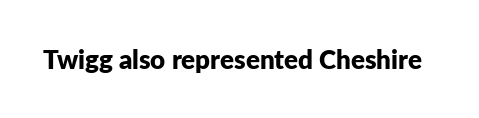
{"italic": "no", "bold": "yes", "underline": "no", "letter_spacing": "normal", "letter_spacing_em": 0.0, "glyph_px": 26}
